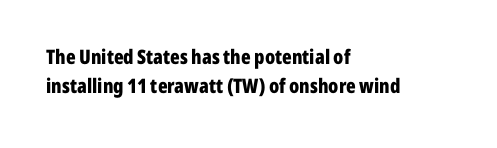
The image shows 20 px bold type, upright; set left-aligned, normal line spacing (1.45x), normal letter spacing, not underlined.
